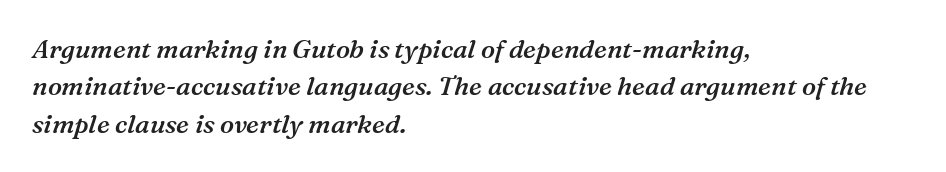
Q: Is the text bold? A: Semi-bold.
Q: Is the text italic (slanted)? A: Yes, it leans right by about 16 degrees.
Q: Is the text underlined? A: No.
Q: How is the paragraph aligned? A: Left-aligned.
Q: Is the spacing between letters normal or unusually wide? A: Normal.
Q: Is the spacing between lines tight, normal or loose? A: Normal.
